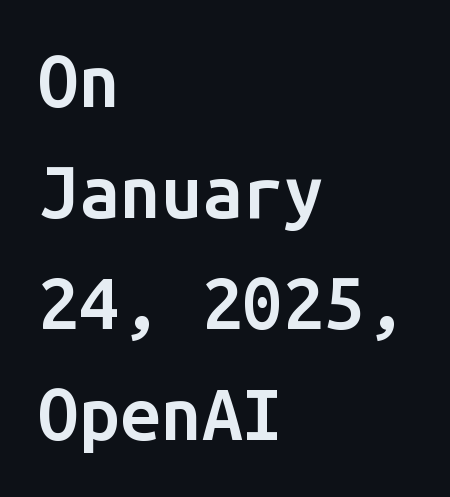
{"serif": "no", "italic": "no", "bold": "semi", "weight": "semibold", "width": "normal", "stroke_contrast": "low", "x_height": "medium", "monospaced": "yes", "underline": "no", "align": "left", "line_spacing": "normal", "line_spacing_ratio": 1.52, "letter_spacing": "normal", "letter_spacing_em": 0.0, "glyph_px": 73}
